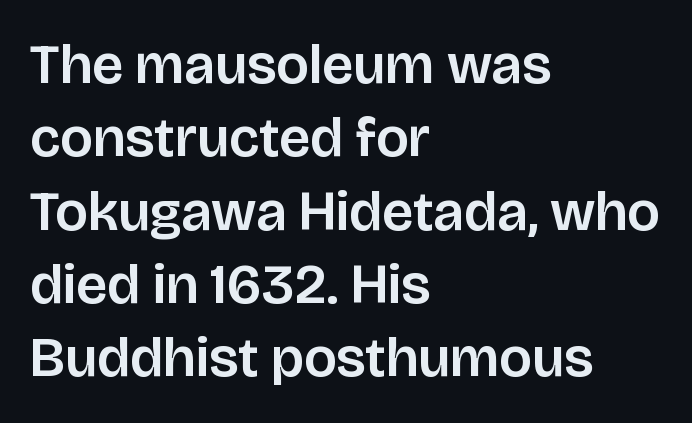
Q: Is the text italic (slanted)? A: No, it is upright.
Q: Is the typeface a serif or a sans-serif typeface? A: Sans-serif.
Q: Is the text underlined? A: No.
Q: How is the paragraph aligned? A: Left-aligned.
Q: Is the spacing between letters normal or unusually wide? A: Normal.
Q: Is the spacing between lines tight, normal or loose? A: Normal.
Q: Width (condensed, normal, or wide)? A: Normal.
Q: Stroke contrast? A: Low.
Q: x-height? A: Large.
Q: Monospaced? A: No.
